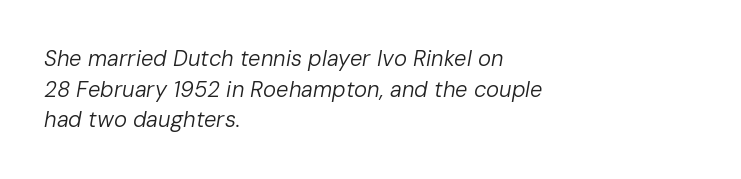
The image shows 22 px text type, italic (leaning right); set left-aligned, normal line spacing (1.39x), normal letter spacing, not underlined.
